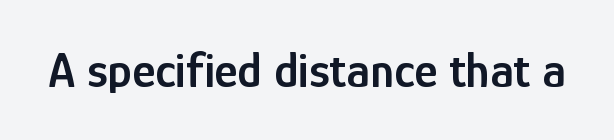
The image shows 50 px semibold, condensed sans-serif type, upright; set normal letter spacing, not underlined; low stroke contrast and a medium x-height.
